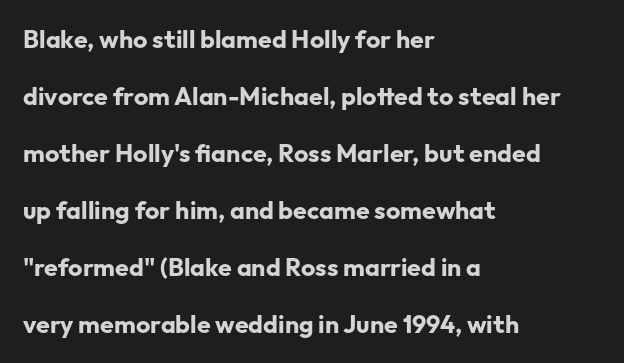
The image shows 25 px bold type, upright; set left-aligned, loose line spacing (2.28x), normal letter spacing, not underlined.
